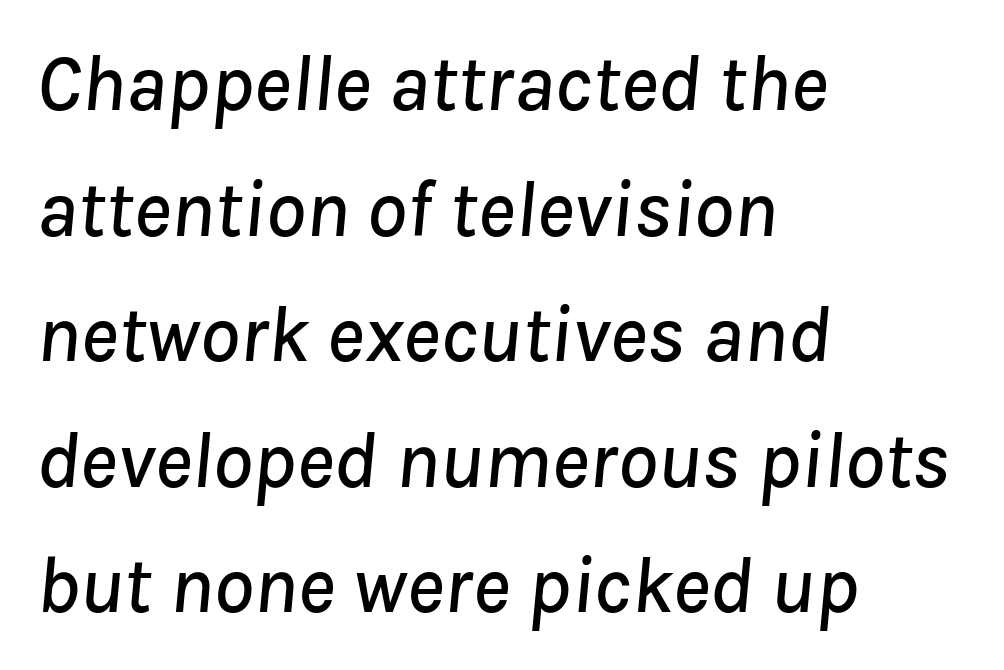
Q: Is the text italic (slanted)? A: Yes, it leans right by about 8 degrees.
Q: Is the text underlined? A: No.
Q: How is the paragraph aligned? A: Left-aligned.
Q: Is the spacing between letters normal or unusually wide? A: Normal.
Q: Is the spacing between lines tight, normal or loose? A: Normal.
Q: Width (condensed, normal, or wide)? A: Normal.
Q: Stroke contrast? A: Low.
Q: x-height? A: Medium.
Q: Monospaced? A: No.
